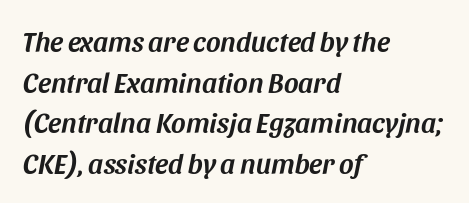
Plain, unruled lines of type. The passage shown is typed in a proportional face where columns would drift. Nobody touched the tracking dial on this one. Vertical spacing — default. The lines are quadded left.
